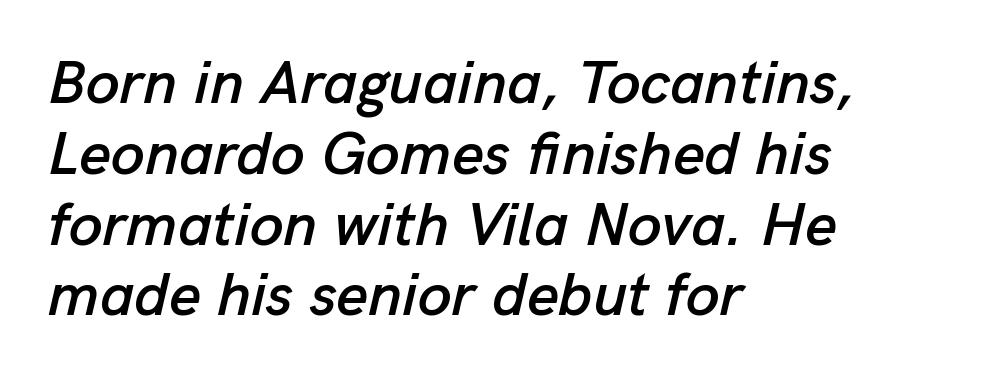
The image shows 61 px text type, italic (leaning right); set left-aligned, line spacing 1.16x, normal letter spacing, not underlined; low stroke contrast and a medium x-height.
